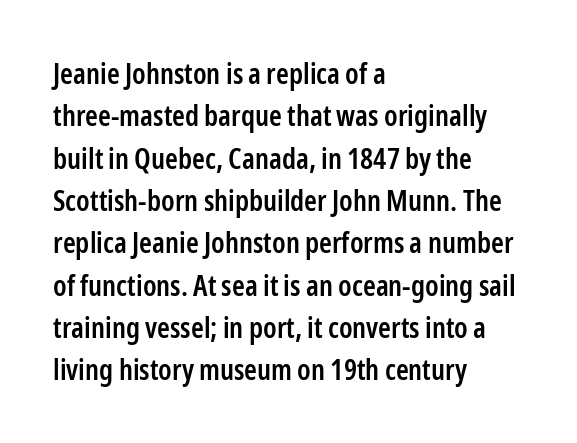
Q: Is the text bold? A: Semi-bold.
Q: Is the text italic (slanted)? A: No, it is upright.
Q: Is the typeface a serif or a sans-serif typeface? A: Sans-serif.
Q: Is the text underlined? A: No.
Q: How is the paragraph aligned? A: Left-aligned.
Q: Is the spacing between letters normal or unusually wide? A: Normal.
Q: Is the spacing between lines tight, normal or loose? A: Normal.
Q: Width (condensed, normal, or wide)? A: Condensed.
Q: Stroke contrast? A: Low.
Q: x-height? A: Medium.
Q: Monospaced? A: No.
